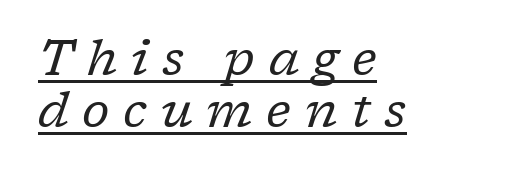
No letter is thick-stroked: the sample isn't bold. Caption: expanded tracking, letters set apart. It's the slanting kind of type. These lines are composed in type with serifs.
